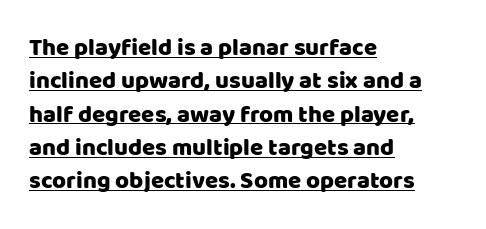
{"italic": "no", "underline": "yes", "align": "left", "line_spacing": "normal", "line_spacing_ratio": 1.39, "letter_spacing": "normal", "letter_spacing_em": 0.0, "glyph_px": 24}
